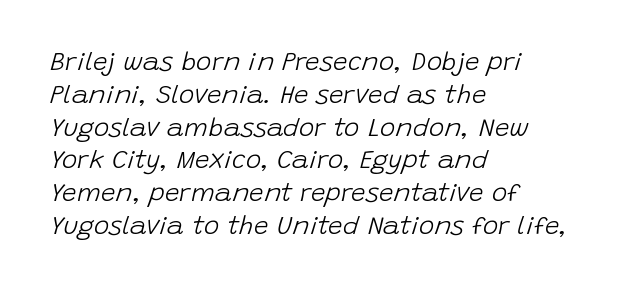
Q: Is the text bold? A: No.
Q: Is the text italic (slanted)? A: Yes, it leans right by about 15 degrees.
Q: Is the text underlined? A: No.
Q: How is the paragraph aligned? A: Left-aligned.
Q: Is the spacing between letters normal or unusually wide? A: Normal.
Q: Is the spacing between lines tight, normal or loose? A: Normal.
